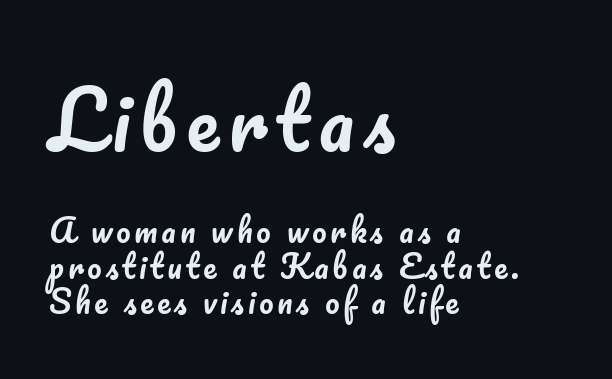
The image shows 79 px text type; set left-aligned, tight line spacing (1.12x), not underlined; the first (top) block is 2.47x larger; low stroke contrast and a small x-height.
